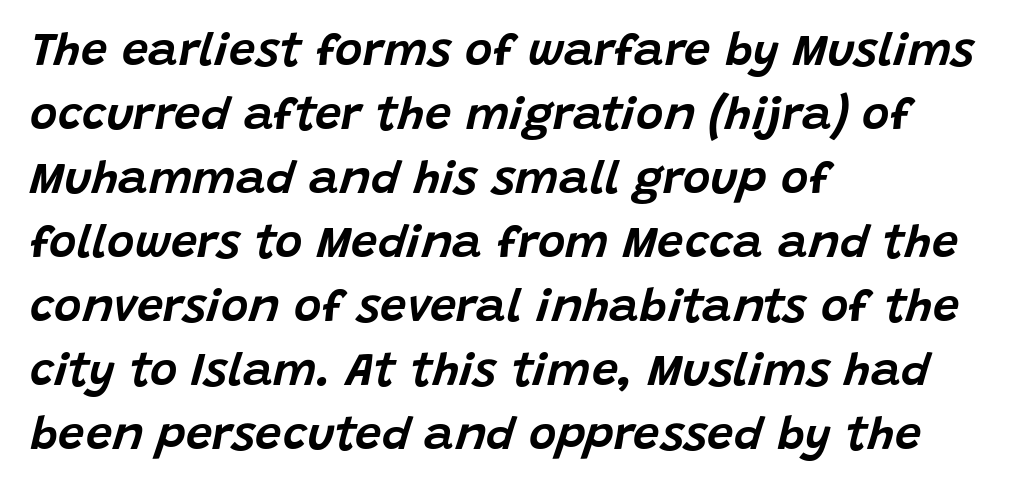
Spacing verdict: proportional, widths tailored to each character. These lines were composed using italics. Each row of text sits above clean, open space. The leading is moderate, giving the passage an even texture.
